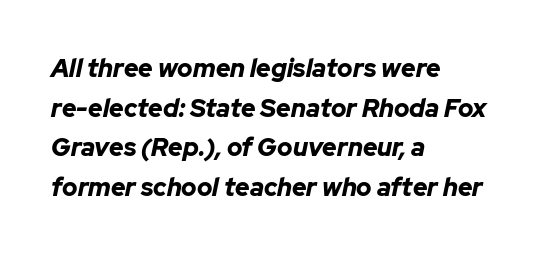
Q: Is the text bold? A: Yes.
Q: Is the text italic (slanted)? A: Yes, it leans right by about 12 degrees.
Q: Is the text underlined? A: No.
Q: How is the paragraph aligned? A: Left-aligned.
Q: Is the spacing between letters normal or unusually wide? A: Normal.
Q: Is the spacing between lines tight, normal or loose? A: Normal.
